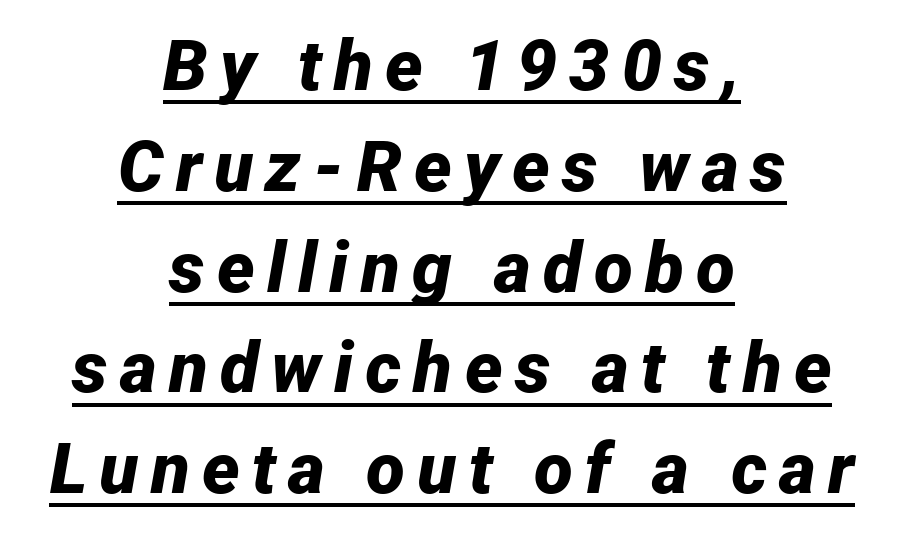
The image shows 71 px bold type, italic (leaning right); set centered, normal line spacing (1.42x), underlined; low stroke contrast and a medium x-height.
